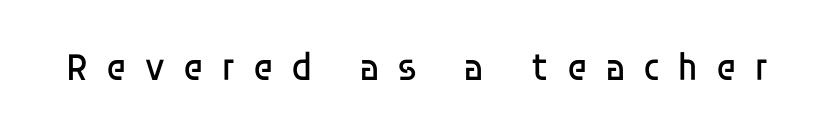
Classification — sans serif. The baseline area is clear. Ascenders rise straight up at ninety degrees. The face used here is rendered with a markedly widened letterfit. The passage shown is not bold in any degree. You could not count columns in this text — the font is proportionally spaced.
